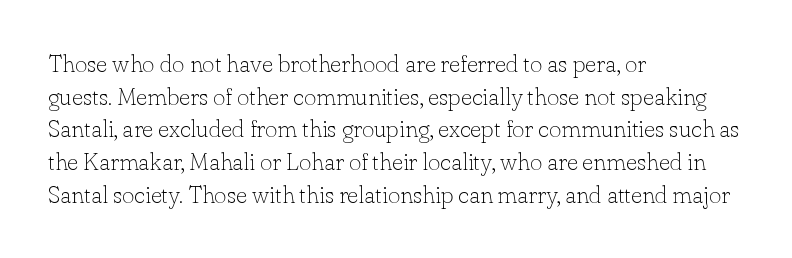
The image shows 24 px text type, upright; set left-aligned, normal line spacing (1.36x), normal letter spacing, not underlined.
